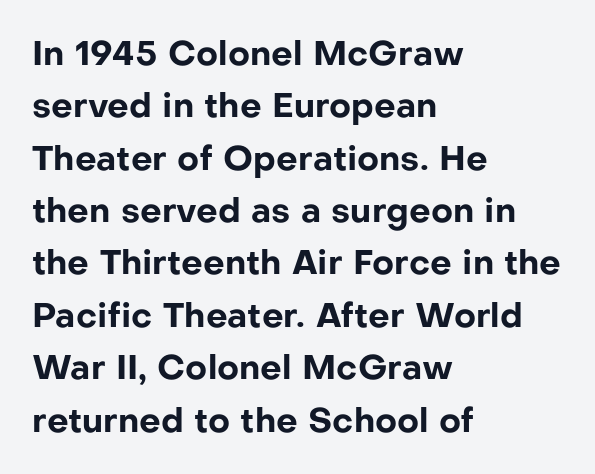
Q: Is the text bold? A: Yes.
Q: Is the text italic (slanted)? A: No, it is upright.
Q: Is the typeface a serif or a sans-serif typeface? A: Sans-serif.
Q: Is the text underlined? A: No.
Q: How is the paragraph aligned? A: Left-aligned.
Q: Is the spacing between letters normal or unusually wide? A: Normal.
Q: Is the spacing between lines tight, normal or loose? A: Normal.
Q: Width (condensed, normal, or wide)? A: Normal.
Q: Stroke contrast? A: Low.
Q: x-height? A: Medium.
Q: Monospaced? A: No.
